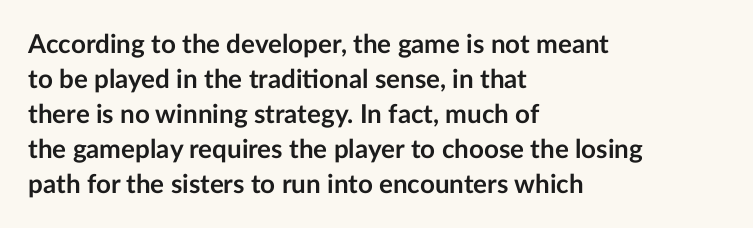
The image shows 26 px bold type, upright; set left-aligned, normal line spacing (1.35x), normal letter spacing, not underlined.
